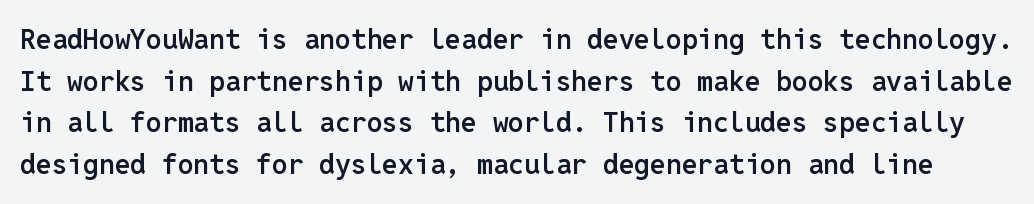
{"serif": "no", "italic": "no", "bold": "semi", "weight": "semibold", "width": "normal", "stroke_contrast": "low", "x_height": "medium", "monospaced": "yes", "underline": "no", "line_spacing": "normal", "line_spacing_ratio": 1.49, "letter_spacing": "normal", "letter_spacing_em": 0.0, "glyph_px": 28}
